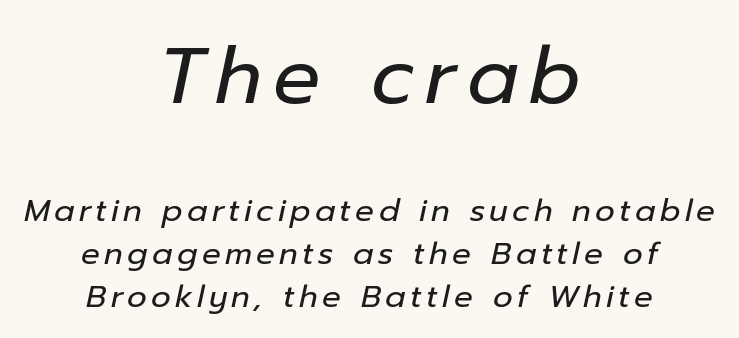
{"italic": "yes", "lean": "right", "slant_degrees": 12, "bold": "no", "weight": "regular", "width": "normal", "stroke_contrast": "low", "x_height": "medium", "monospaced": "no", "underline": "no", "align": "center", "line_spacing": "normal", "line_spacing_ratio": 1.38, "larger_block": "first", "size_ratio": 2.52, "glyph_px": 78}
